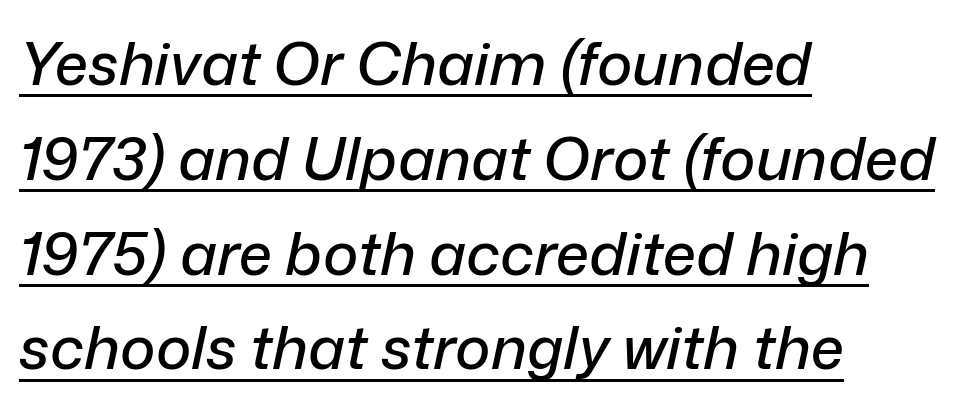
Q: Is the text italic (slanted)? A: Yes, it leans right by about 12 degrees.
Q: Is the text underlined? A: Yes.
Q: How is the paragraph aligned? A: Left-aligned.
Q: Is the spacing between letters normal or unusually wide? A: Normal.
Q: Is the spacing between lines tight, normal or loose? A: Normal.
Q: Width (condensed, normal, or wide)? A: Normal.
Q: Stroke contrast? A: Low.
Q: x-height? A: Medium.
Q: Monospaced? A: No.
